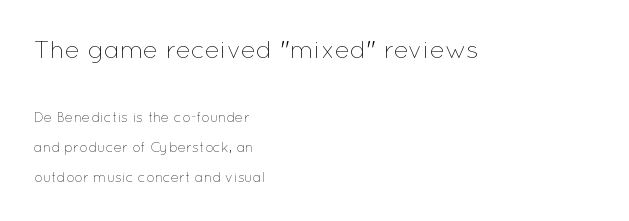
Check under the words: just untouched page. Spacing between characters is what you'd get straight out of the box. Size hierarchy here favors the leading block over the trailing one. No letter is thick-stroked: the sample isn't bold.
